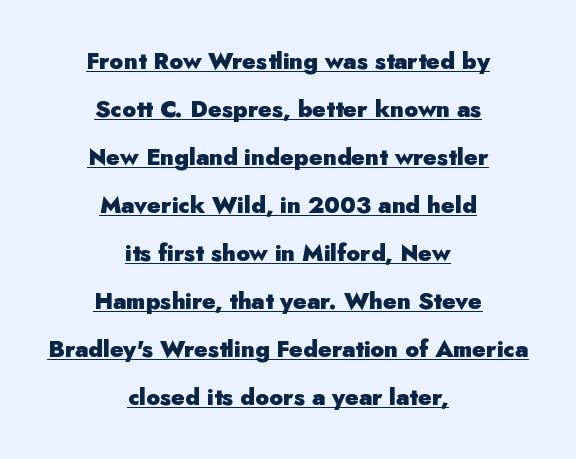
{"italic": "no", "bold": "yes", "underline": "yes", "align": "center", "line_spacing": "loose", "line_spacing_ratio": 2.09, "letter_spacing": "normal", "letter_spacing_em": 0.0, "glyph_px": 23}
